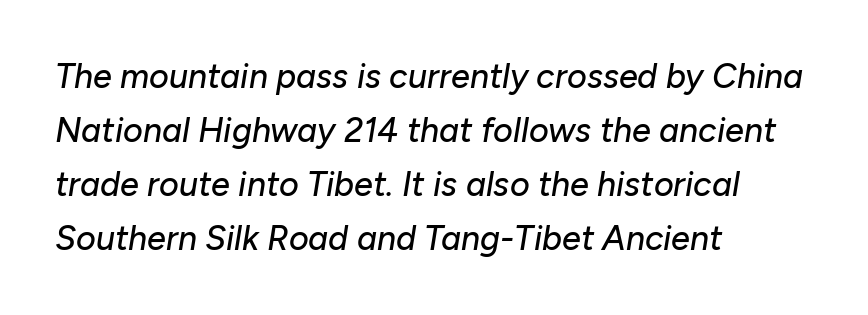
Q: Is the text italic (slanted)? A: Yes, it leans right by about 10 degrees.
Q: Is the text underlined? A: No.
Q: How is the paragraph aligned? A: Left-aligned.
Q: Is the spacing between letters normal or unusually wide? A: Normal.
Q: Is the spacing between lines tight, normal or loose? A: Normal.
Q: Width (condensed, normal, or wide)? A: Normal.
Q: Stroke contrast? A: Low.
Q: x-height? A: Medium.
Q: Monospaced? A: No.
